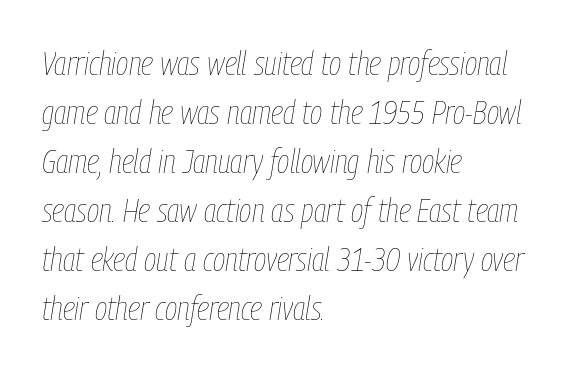
The image shows 34 px thin, condensed type, italic (leaning right); set left-aligned, normal line spacing (1.44x), normal letter spacing, not underlined; low stroke contrast and a medium x-height.
